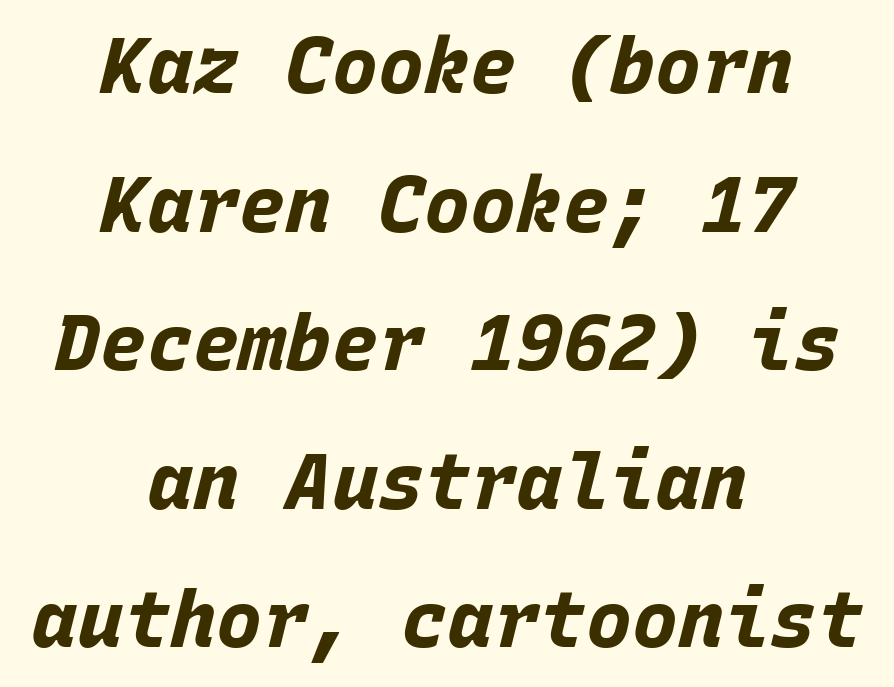
The image shows 77 px bold type, italic (leaning right), monospaced; set centered, line spacing 1.8x, normal letter spacing, not underlined; low stroke contrast and a large x-height.
